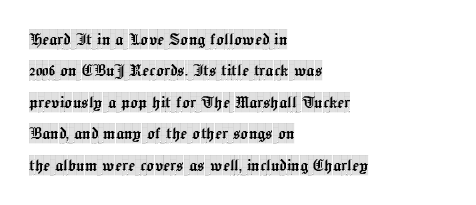
Compared with a centered layout, this one pins lines to the left instead. The space beneath each line is pristine and unruled. The passage shown stacks its lines at a standard gap. Do the letters lean? They stand straight. Spacing between characters is what you'd get straight out of the box.
